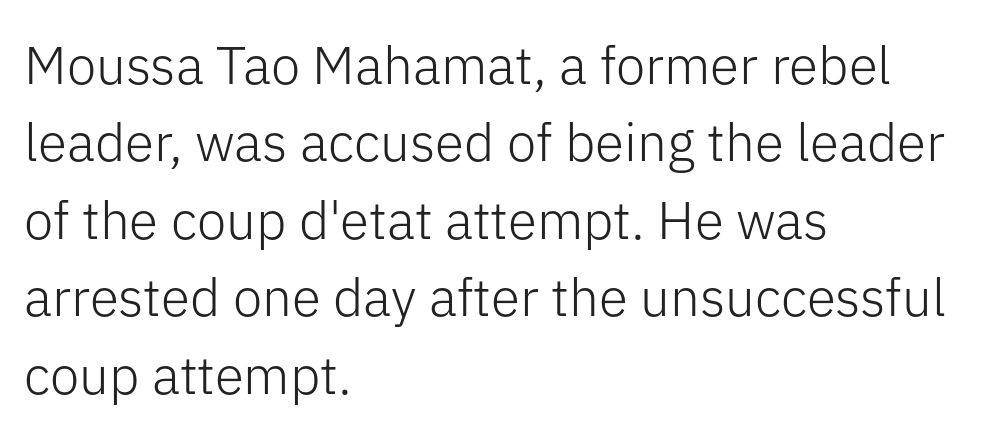
{"serif": "no", "italic": "no", "bold": "no", "weight": "light", "width": "normal", "stroke_contrast": "low", "x_height": "medium", "monospaced": "no", "underline": "no", "align": "left", "line_spacing": "normal", "line_spacing_ratio": 1.46, "letter_spacing": "normal", "letter_spacing_em": 0.0, "glyph_px": 53}
